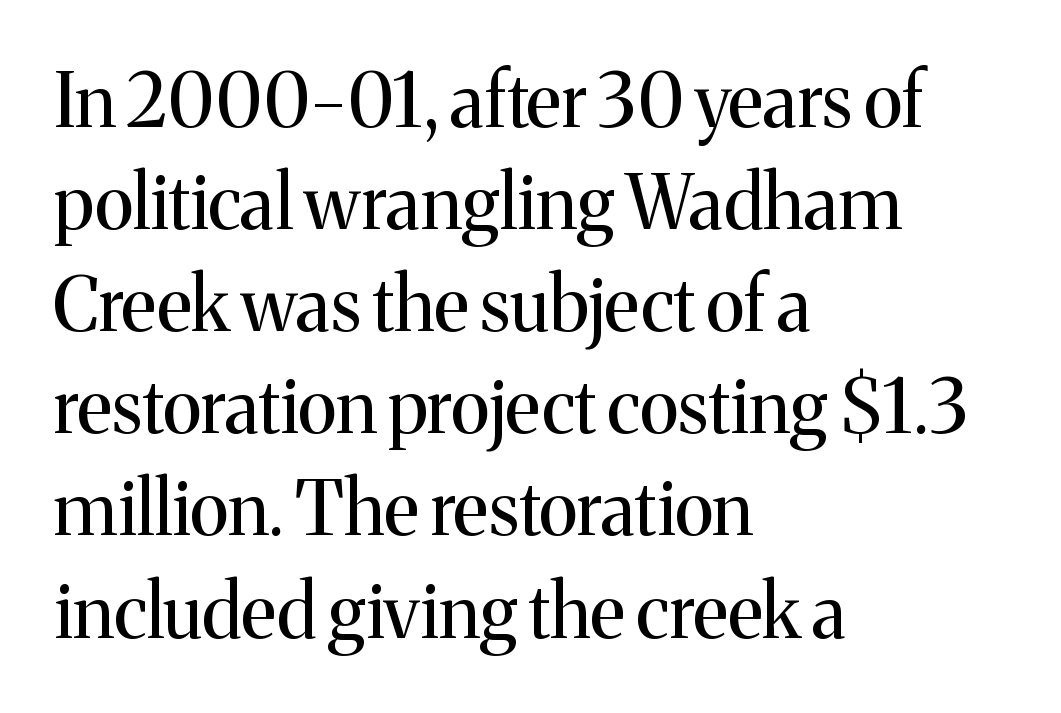
Q: Is the text bold? A: No.
Q: Is the text italic (slanted)? A: No, it is upright.
Q: Is the typeface a serif or a sans-serif typeface? A: Serif.
Q: Is the text underlined? A: No.
Q: How is the paragraph aligned? A: Left-aligned.
Q: Is the spacing between letters normal or unusually wide? A: Normal.
Q: Is the spacing between lines tight, normal or loose? A: Normal.
Q: Width (condensed, normal, or wide)? A: Normal.
Q: Stroke contrast? A: Medium.
Q: x-height? A: Medium.
Q: Monospaced? A: No.
